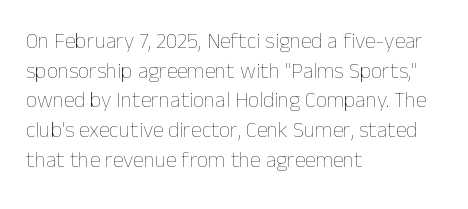
Unmarked baselines from the first word to the last. The designer left line spacing at the default. The rendering anchors every line to the left-hand side. The gaps between neighbouring characters are ordinary and unremarkable. The type sits square on the baseline with zero lean.
